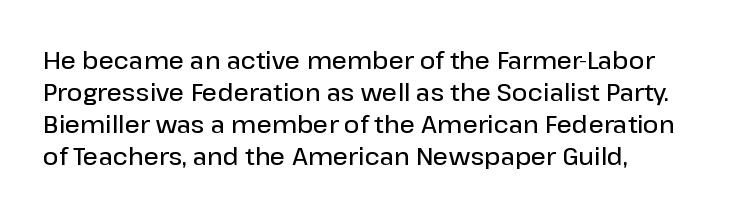
{"italic": "no", "bold": "semi", "underline": "no", "align": "left", "line_spacing": "normal", "line_spacing_ratio": 1.33, "letter_spacing": "normal", "letter_spacing_em": 0.0, "glyph_px": 24}
